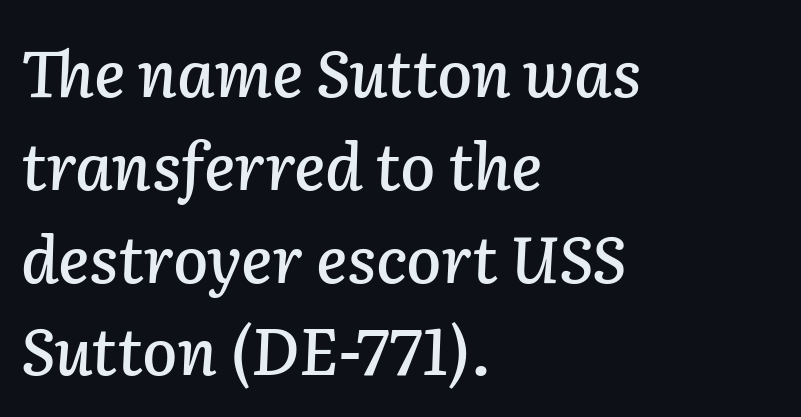
The image shows 64 px text type, italic (leaning right); set left-aligned, normal line spacing (1.45x), normal letter spacing, not underlined; low stroke contrast and a medium x-height.
